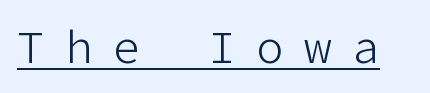
Grotesque or geometric, the face here clearly has no serifs. Descenders here cross a horizontal rule under the line. The lettering holds an erect, upright posture throughout. Is the type heavy? It reads as light-to-regular instead.
